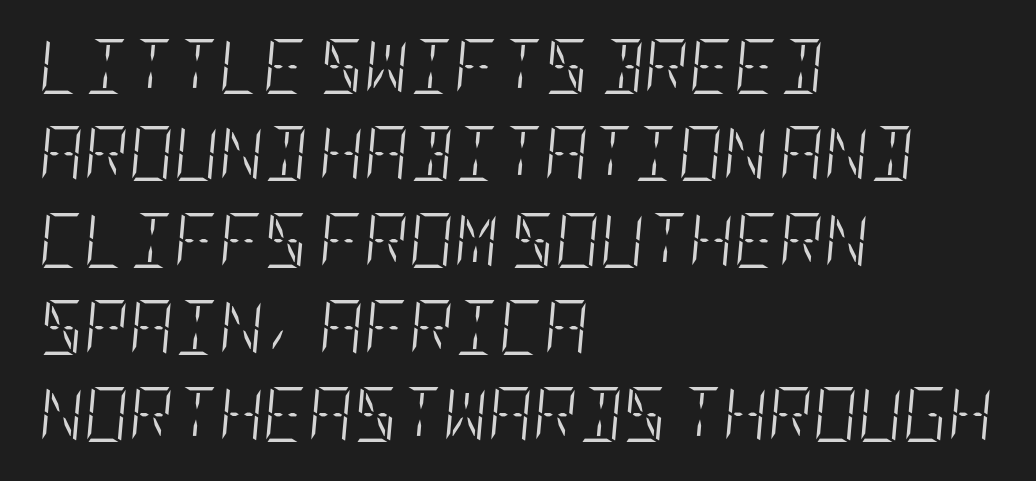
The image shows 55 px light, condensed type, italic (leaning right); set left-aligned, normal line spacing (1.58x), normal letter spacing, not underlined; low stroke contrast and a large x-height.
